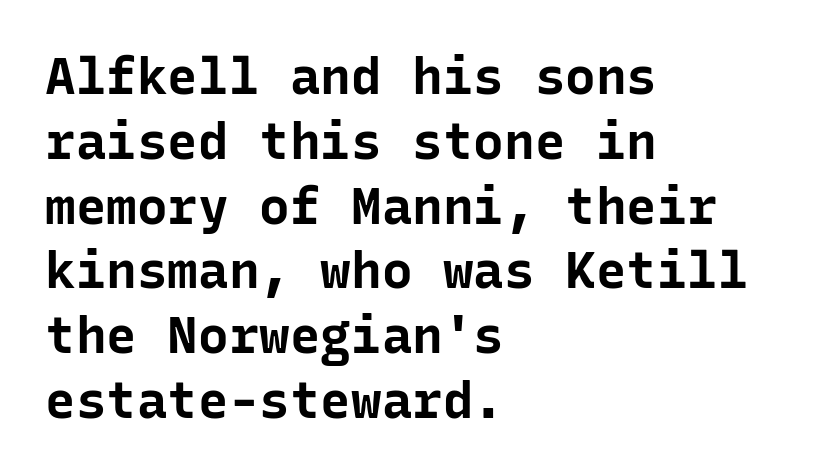
Q: Is the text bold? A: Yes.
Q: Is the text italic (slanted)? A: No, it is upright.
Q: Is the typeface a serif or a sans-serif typeface? A: Sans-serif.
Q: Is the text underlined? A: No.
Q: How is the paragraph aligned? A: Left-aligned.
Q: Is the spacing between letters normal or unusually wide? A: Normal.
Q: Is the spacing between lines tight, normal or loose? A: Normal.
Q: Width (condensed, normal, or wide)? A: Normal.
Q: Stroke contrast? A: Low.
Q: x-height? A: Medium.
Q: Monospaced? A: Yes.
